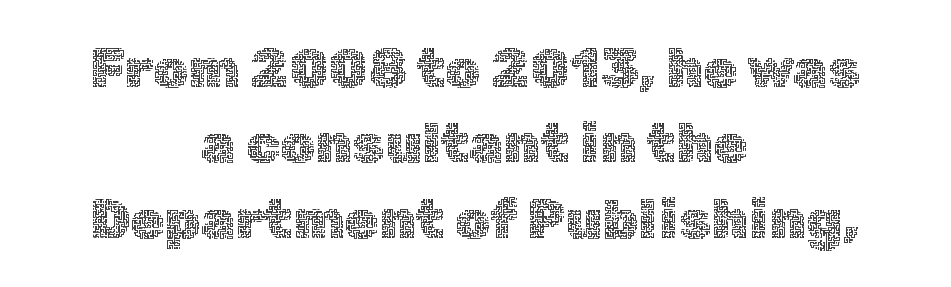
Q: Is the text bold? A: No.
Q: Is the text italic (slanted)? A: No, it is upright.
Q: Is the text underlined? A: No.
Q: How is the paragraph aligned? A: Centered.
Q: Is the spacing between letters normal or unusually wide? A: Normal.
Q: Is the spacing between lines tight, normal or loose? A: Normal.
Q: Width (condensed, normal, or wide)? A: Normal.
Q: x-height? A: Medium.
Q: Monospaced? A: No.
